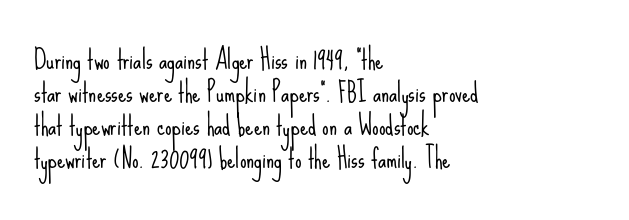
When letters stand straight like this, we call the style roman or upright. These lines sit exactly where default settings would place them. Students, note that the glyphs here touch the page at normal intervals. The passage shown is not bold in any degree. In CSS terms this would be text-align: left. Underlining? Definitely not there.
